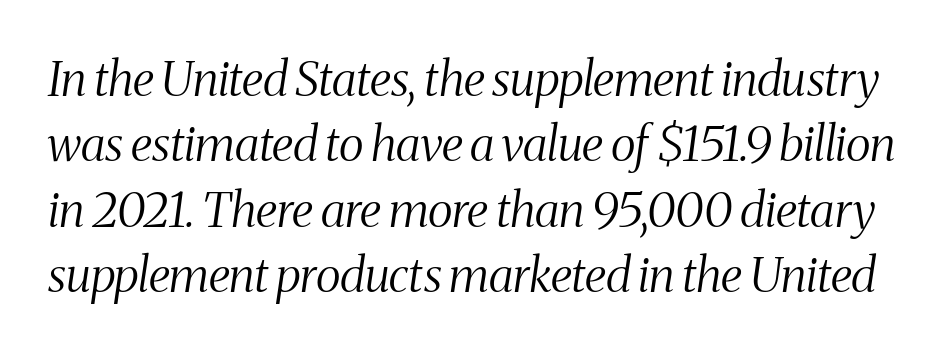
Descenders hang freely into open space. Each new line begins a customary step beneath the previous one. The characters are drawn with everyday or finer stroke widths. This is oblique type, the kind used for emphasis or titles. Caption: standard tracking, unaltered. The letters advance in unequal steps, a hallmark of proportional type.
